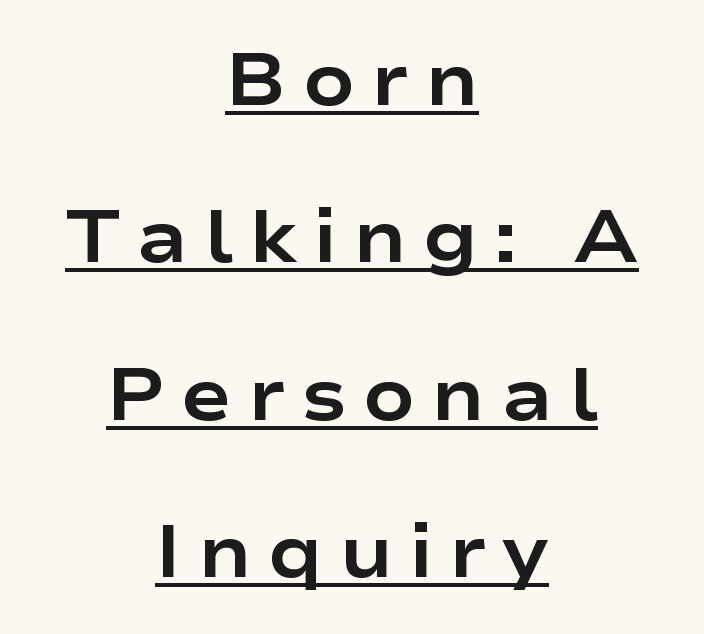
The image shows 75 px bold, wide sans-serif type, upright; set centered, loose line spacing (2.1x), unusually wide letter spacing (+0.21 em), underlined; low stroke contrast and a medium x-height.
